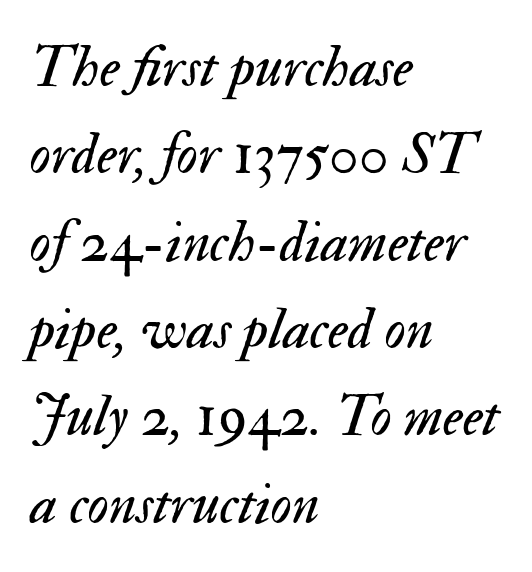
Character widths vary here, with narrow letters taking less room than wide ones. Horizontal alignment here is leftward, the default for most running prose. Decoration check: the copy has no underline. The rendering applies a slant to the glyphs. What stands out about the letter spacing? Nothing — it is the standard amount. No extra ink here — the face is not bold.
